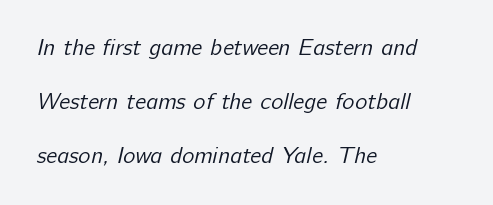
{"bold": "no", "underline": "no", "align": "left", "line_spacing": "loose", "line_spacing_ratio": 2.35, "letter_spacing": "normal", "letter_spacing_em": 0.0, "glyph_px": 23}
